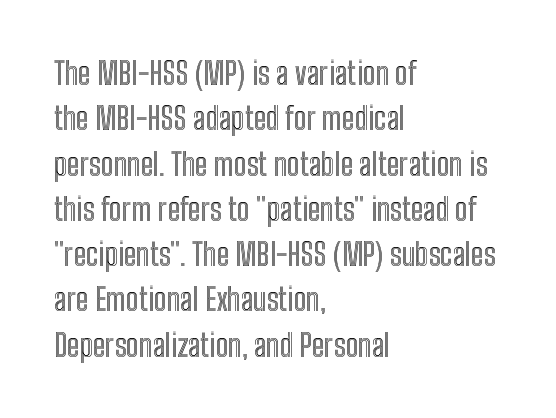
The image shows 31 px condensed type, upright; set left-aligned, normal line spacing (1.46x), normal letter spacing, not underlined; a medium x-height.
